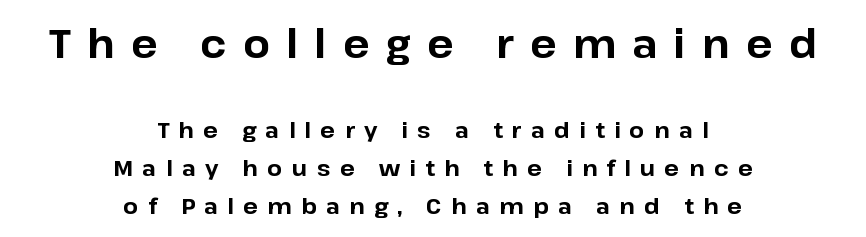
{"serif": "no", "italic": "no", "bold": "yes", "weight": "bold", "width": "normal", "stroke_contrast": "low", "x_height": "medium", "monospaced": "no", "underline": "no", "align": "center", "line_spacing_ratio": 1.72, "letter_spacing": "wide", "letter_spacing_em": 0.42, "larger_block": "first", "size_ratio": 1.77, "glyph_px": 39}
